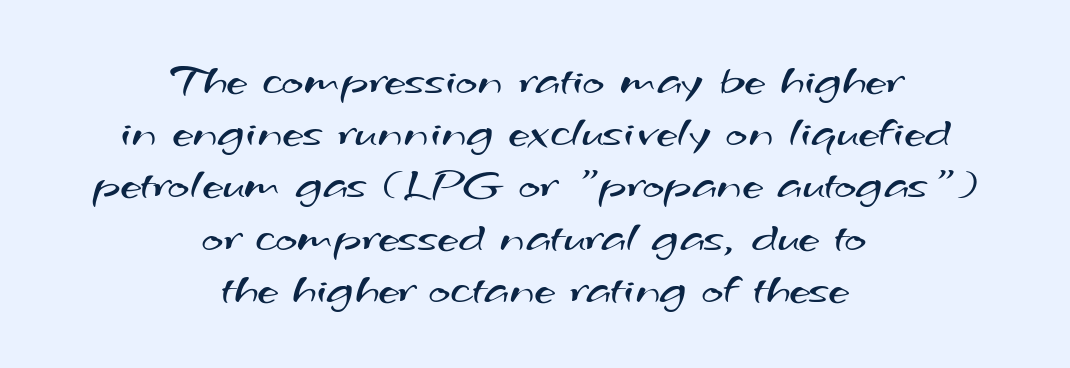
{"serif": "no", "bold": "no", "weight": "regular", "width": "wide", "stroke_contrast": "medium", "x_height": "small", "monospaced": "no", "underline": "no", "align": "center", "line_spacing": "tight", "line_spacing_ratio": 1.11, "letter_spacing": "normal", "letter_spacing_em": 0.0, "glyph_px": 47}
